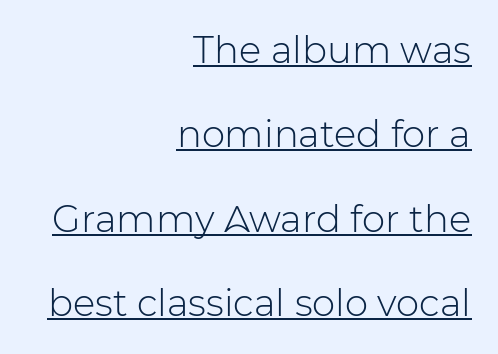
Compared with typical body copy, the letter spacing here is the same. Stems and bowls with no extra thickness — not bold. In CSS terms this would be text-align: right. Look at the bottom of the vertical strokes: they stop flat, with no serifs. Character widths vary here, with narrow letters taking less room than wide ones.
